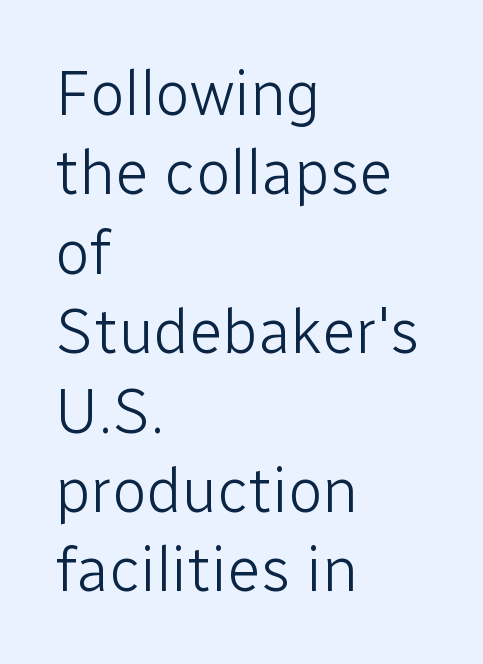
The image shows 63 px light sans-serif type, upright; set left-aligned, normal line spacing (1.26x), normal letter spacing, not underlined; low stroke contrast and a medium x-height.
